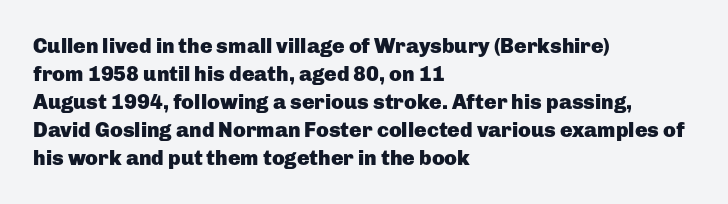
{"italic": "no", "bold": "yes", "underline": "no", "align": "left", "line_spacing": "normal", "line_spacing_ratio": 1.33, "letter_spacing": "normal", "letter_spacing_em": 0.0, "glyph_px": 21}
